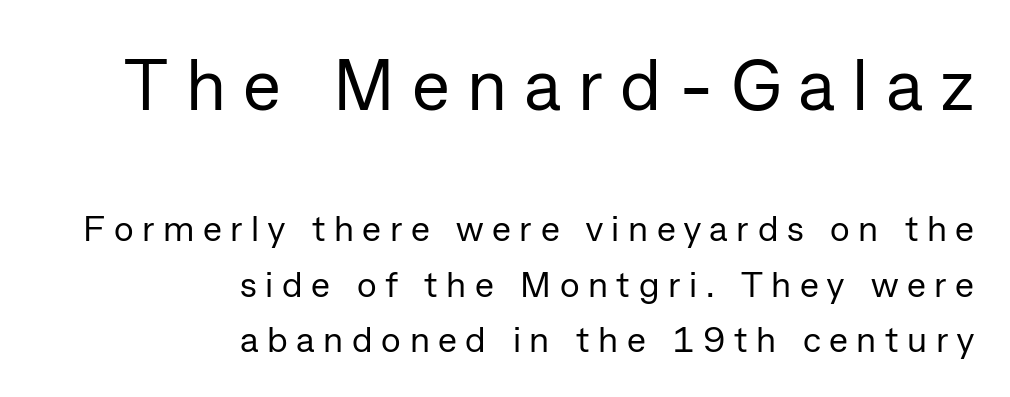
The rendering uses natural spacing where letterforms have individual widths. Characters follow at a spacing far wider than the type designer built in. Baseline-to-baseline distance is the conventional proportion of letter height. If you squint, the top block still reads clearly — it's the larger of the two. Quick note: underline off. Vertical stems look standard width or narrower in stroke.
